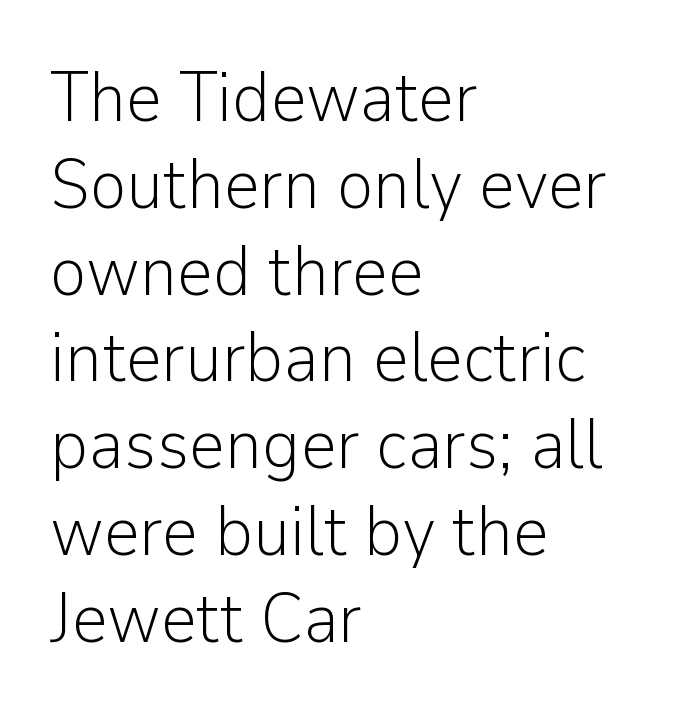
Is this a sans? Yes — the strokes have no serifs. Note the varied advance widths — an 'i' is clearly narrower than an 'm'. Type without underlining. Ascenders rise straight up at ninety degrees.
